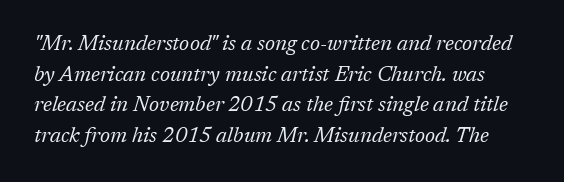
Q: Is the text bold? A: No.
Q: Is the text italic (slanted)? A: Yes, it leans right by about 17 degrees.
Q: Is the text underlined? A: No.
Q: Is the spacing between letters normal or unusually wide? A: Normal.
Q: Is the spacing between lines tight, normal or loose? A: Normal.
